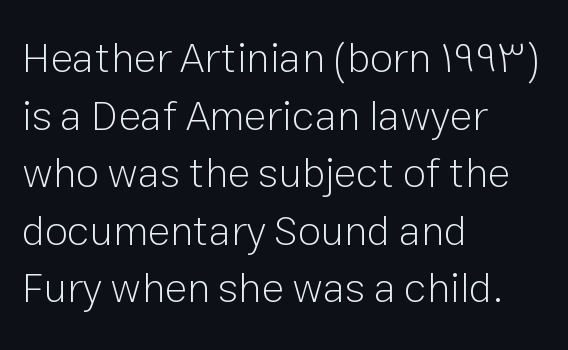
{"serif": "no", "italic": "no", "bold": "no", "weight": "light", "width": "normal", "stroke_contrast": "low", "x_height": "medium", "monospaced": "no", "underline": "no", "align": "left", "line_spacing": "normal", "line_spacing_ratio": 1.37, "letter_spacing": "normal", "letter_spacing_em": 0.0, "glyph_px": 42}
